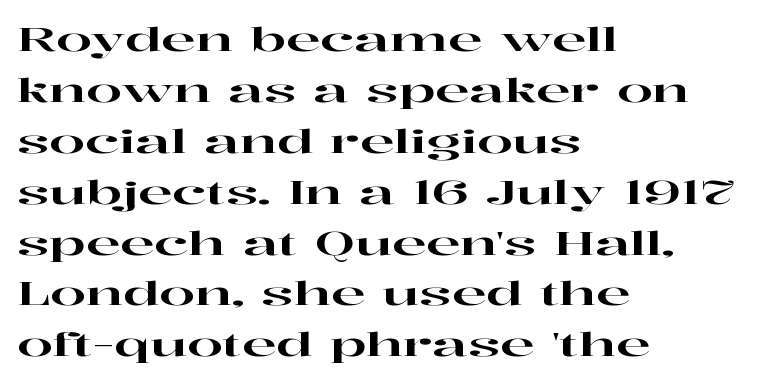
{"serif": "yes", "italic": "no", "width": "wide", "stroke_contrast": "high", "x_height": "medium", "monospaced": "no", "underline": "no", "align": "left", "line_spacing": "normal", "line_spacing_ratio": 1.59, "letter_spacing": "normal", "letter_spacing_em": 0.0, "glyph_px": 32}
